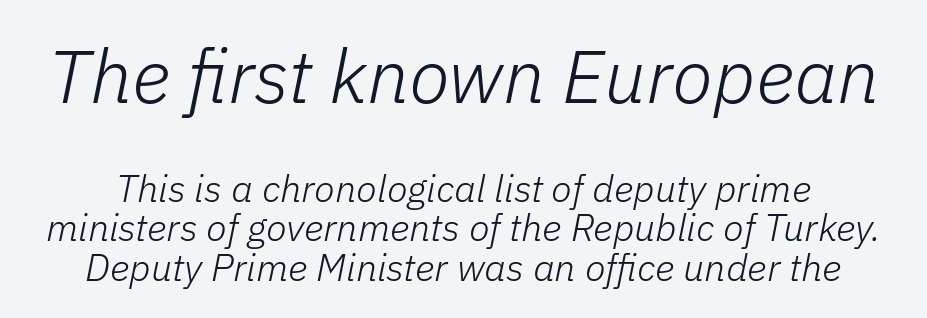
{"italic": "yes", "lean": "right", "slant_degrees": 11, "bold": "no", "weight": "light", "width": "normal", "stroke_contrast": "low", "x_height": "medium", "monospaced": "no", "underline": "no", "line_spacing": "tight", "line_spacing_ratio": 1.03, "letter_spacing": "normal", "letter_spacing_em": 0.0, "larger_block": "first", "size_ratio": 1.97, "glyph_px": 75}
